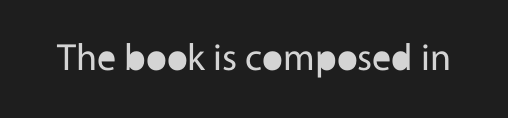
Q: Is the text bold? A: No.
Q: Is the text italic (slanted)? A: No, it is upright.
Q: Is the typeface a serif or a sans-serif typeface? A: Sans-serif.
Q: Is the text underlined? A: No.
Q: Is the spacing between letters normal or unusually wide? A: Normal.
Q: Width (condensed, normal, or wide)? A: Normal.
Q: x-height? A: Medium.
Q: Monospaced? A: No.
